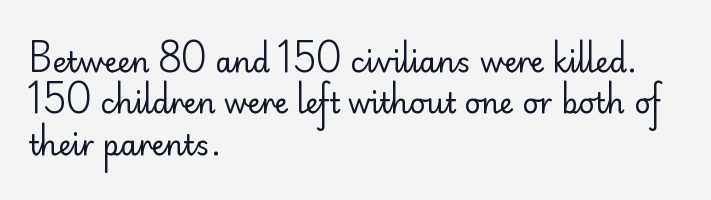
The image shows 28 px regular-weight sans-serif type, upright; set left-aligned, normal line spacing (1.48x), normal letter spacing, not underlined; low stroke contrast and a small x-height.
